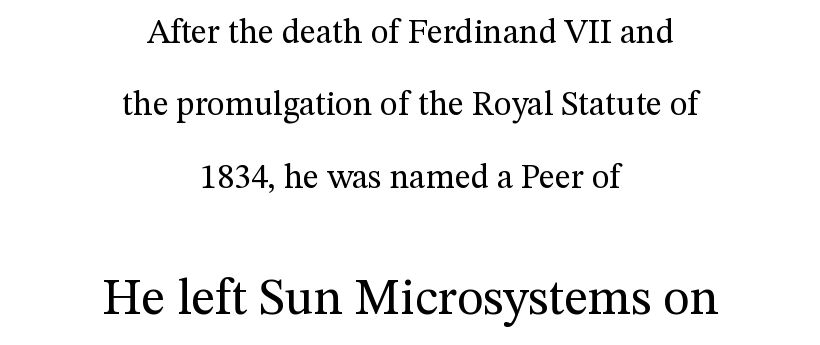
Heaviness? Minimal to ordinary, like unemphasized prose. Classification — serif. Horizontally, the lines are justified to the midpoint only. This sample has the flowing, uneven cadence of proportional lettering. The type sits square on the baseline with zero lean.
